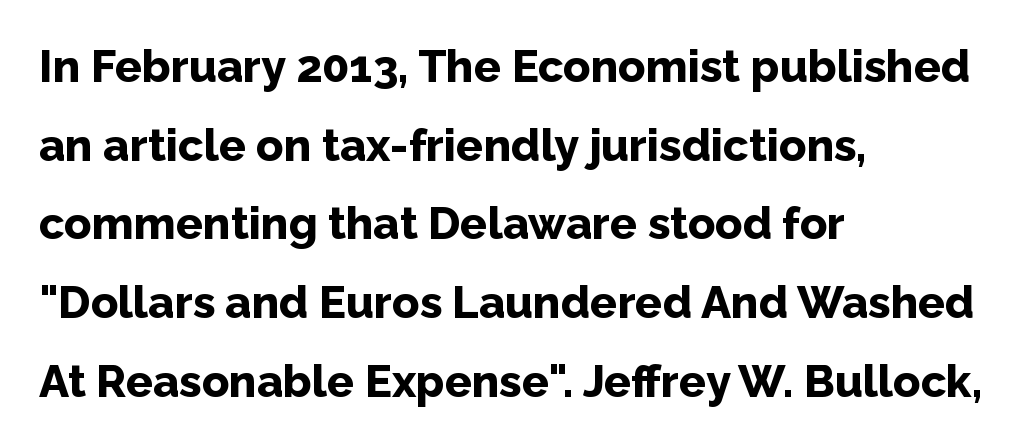
The designer went with a sans here, leaving each stem footless. This is roman type, the default non-slanted kind. This sample uses plain, unmodified letter spacing. The glyphs are unaccompanied by any horizontal stroke below them.
